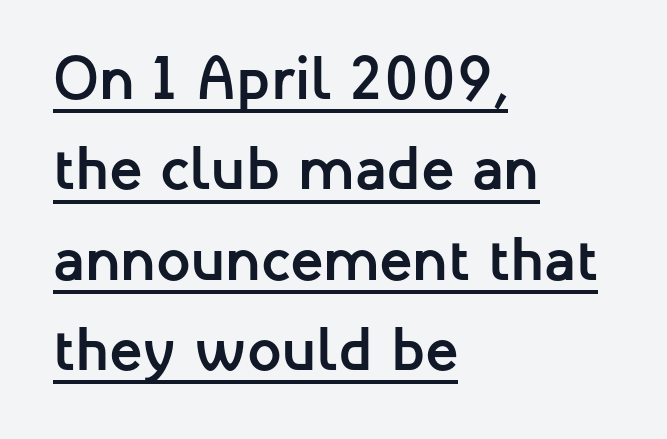
The image shows 61 px semibold sans-serif type, upright; set left-aligned, normal line spacing (1.48x), normal letter spacing, underlined; low stroke contrast and a medium x-height.
